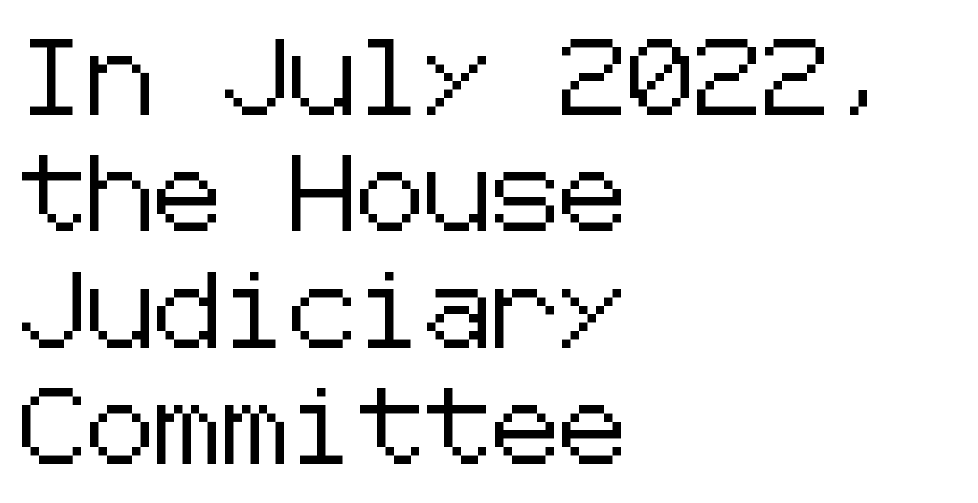
{"serif": "no", "italic": "no", "width": "normal", "stroke_contrast": "low", "x_height": "medium", "underline": "no", "align": "left", "line_spacing": "normal", "line_spacing_ratio": 1.53, "letter_spacing": "normal", "letter_spacing_em": 0.0, "glyph_px": 76}
